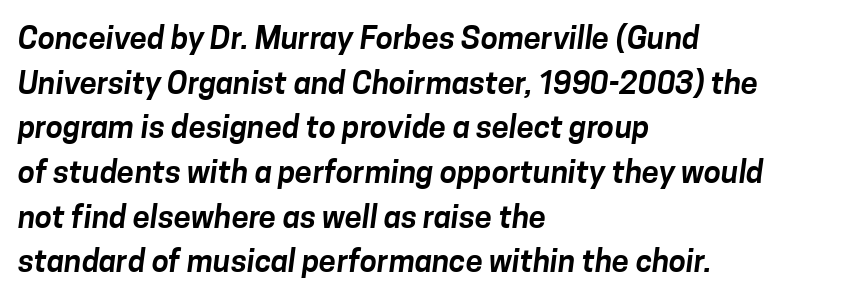
Letter spacing: default. Does the type have serifs? No, each stem ends abruptly. The rendering uses natural spacing where letterforms have individual widths. Horizontal alignment here is leftward, the default for most running prose.
